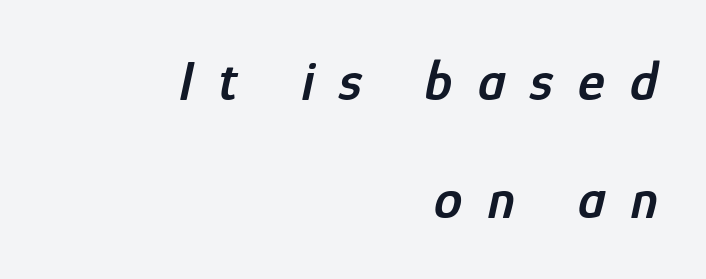
The glyphs are unaccompanied by any horizontal stroke below them. The passage shown is typed in a proportional face where columns would drift. Loose tracking; the words dissolve into strings of separated letters. The rendering uses a semibold face; strokes are thickened but not to full bold. Emphasis-style slanted type is in use. Rows of type keep a wide berth in the vertical direction.
